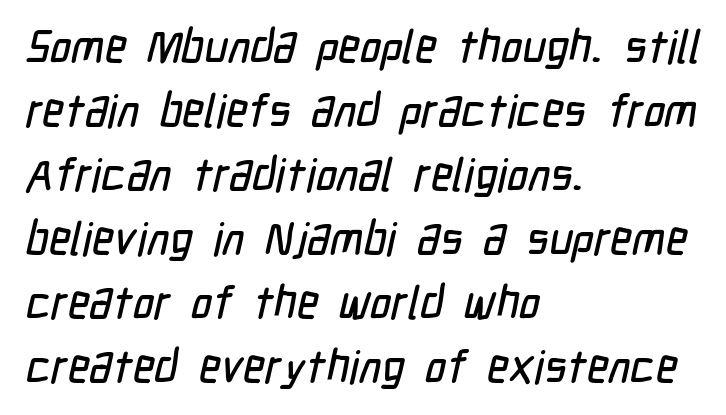
Q: Is the typeface a serif or a sans-serif typeface? A: Sans-serif.
Q: Is the text underlined? A: No.
Q: How is the paragraph aligned? A: Left-aligned.
Q: Is the spacing between letters normal or unusually wide? A: Normal.
Q: Is the spacing between lines tight, normal or loose? A: Normal.
Q: Width (condensed, normal, or wide)? A: Condensed.
Q: Stroke contrast? A: Low.
Q: x-height? A: Medium.
Q: Monospaced? A: No.
